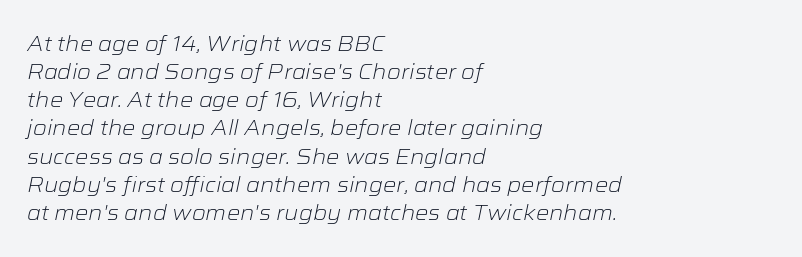
{"italic": "yes", "lean": "right", "slant_degrees": 12, "bold": "no", "underline": "no", "align": "left", "line_spacing": "normal", "line_spacing_ratio": 1.34, "letter_spacing": "normal", "letter_spacing_em": 0.0, "glyph_px": 21}
